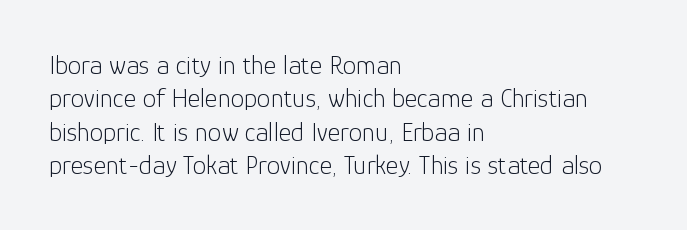
Q: Is the text bold? A: No.
Q: Is the text italic (slanted)? A: No, it is upright.
Q: Is the text underlined? A: No.
Q: How is the paragraph aligned? A: Left-aligned.
Q: Is the spacing between letters normal or unusually wide? A: Normal.
